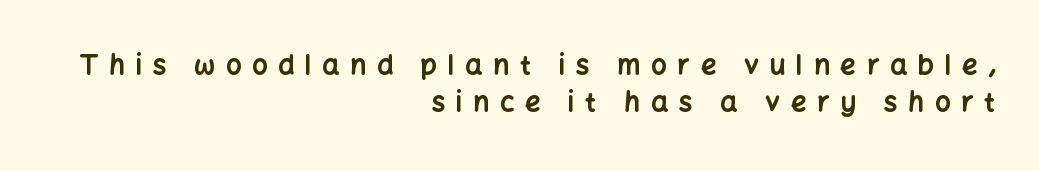
The image shows 27 px bold type, upright; set right-aligned, normal line spacing (1.38x), unusually wide letter spacing (+0.4 em), not underlined.
